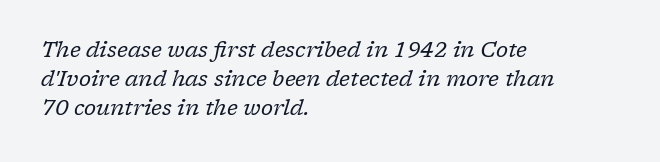
Q: Is the text bold? A: No.
Q: Is the text italic (slanted)? A: Yes, it leans right by about 17 degrees.
Q: Is the text underlined? A: No.
Q: How is the paragraph aligned? A: Left-aligned.
Q: Is the spacing between letters normal or unusually wide? A: Normal.
Q: Is the spacing between lines tight, normal or loose? A: Normal.
